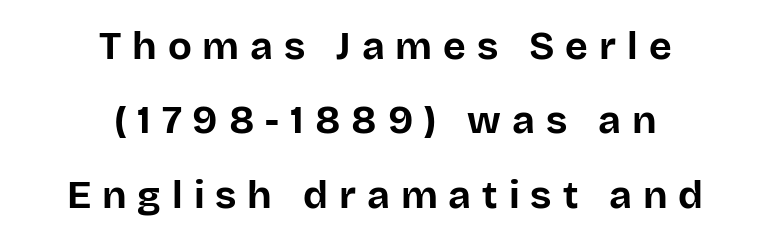
{"serif": "no", "italic": "no", "bold": "yes", "weight": "bold", "width": "normal", "stroke_contrast": "low", "x_height": "large", "monospaced": "no", "underline": "no", "align": "center", "line_spacing": "loose", "line_spacing_ratio": 1.91, "letter_spacing": "wide", "letter_spacing_em": 0.28, "glyph_px": 39}
